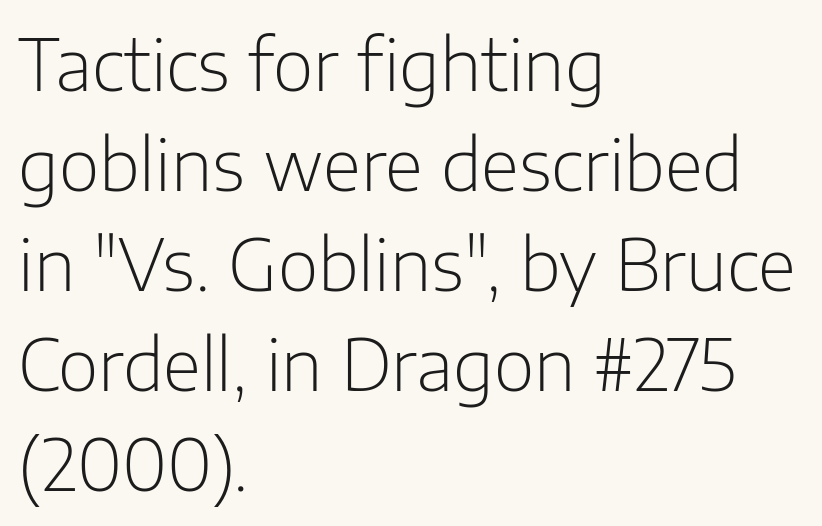
The image shows 70 px light sans-serif type, upright; set left-aligned, normal line spacing (1.43x), normal letter spacing, not underlined; low stroke contrast and a medium x-height.
